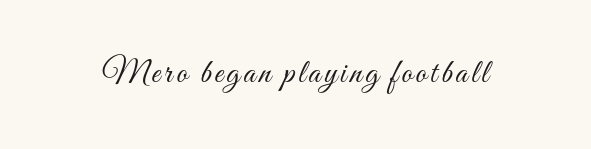
Q: Is the text bold? A: No.
Q: Is the text italic (slanted)? A: Yes.
Q: Is the text underlined? A: No.
Q: Width (condensed, normal, or wide)? A: Condensed.
Q: Stroke contrast? A: Medium.
Q: x-height? A: Small.
Q: Monospaced? A: No.
